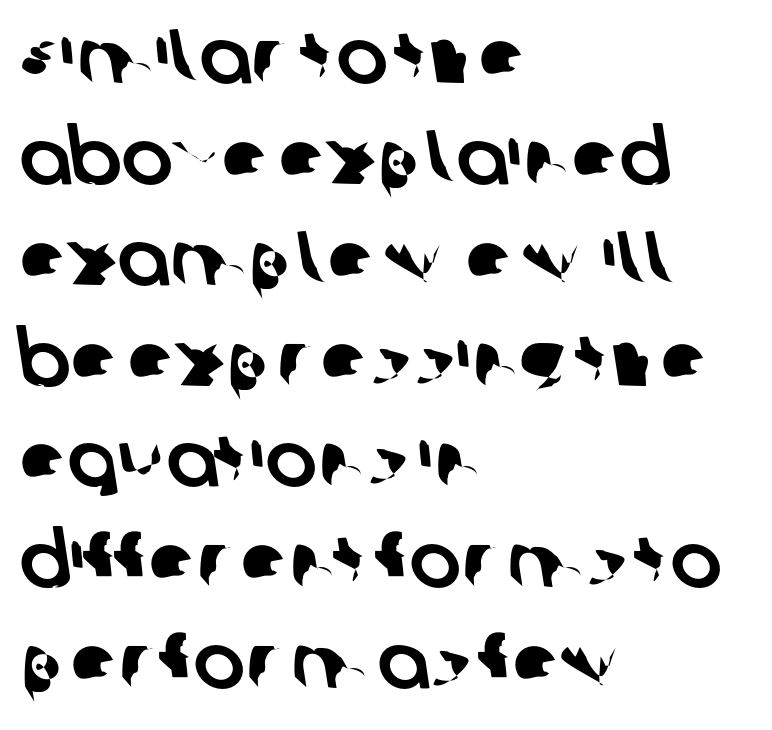
Q: Is the typeface a serif or a sans-serif typeface? A: Sans-serif.
Q: Is the text underlined? A: No.
Q: How is the paragraph aligned? A: Left-aligned.
Q: Is the spacing between letters normal or unusually wide? A: Normal.
Q: Is the spacing between lines tight, normal or loose? A: Normal.
Q: Width (condensed, normal, or wide)? A: Normal.
Q: Stroke contrast? A: Low.
Q: x-height? A: Large.
Q: Monospaced? A: No.
